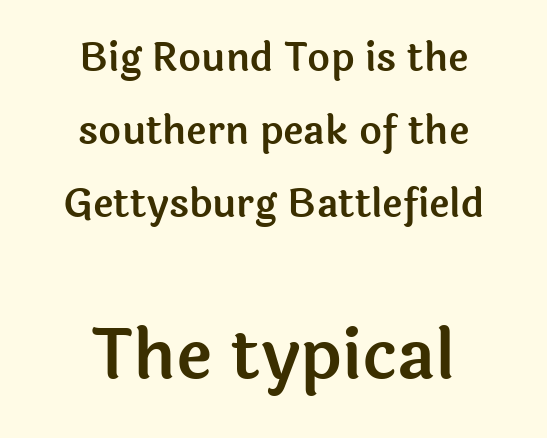
The image shows 69 px sans-serif type, upright; set centered, line spacing 1.87x, normal letter spacing, not underlined; the second (bottom) block is 1.77x larger; a medium x-height.
